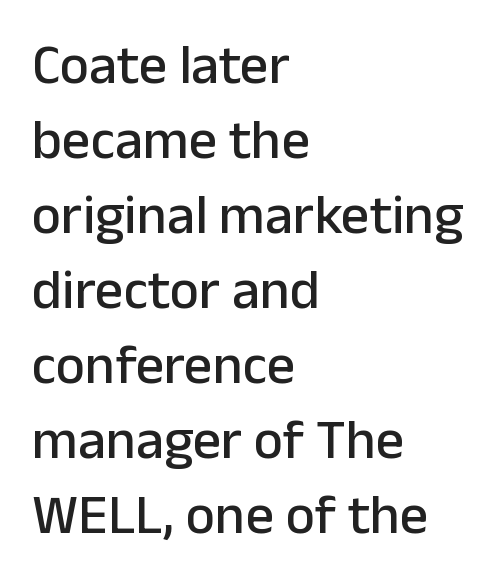
Ascenders rise straight up at ninety degrees. Beneath every word, the page is bare. Examine the stroke ends and you'll find no serifs. Caption: standard tracking, unaltered. A typesetter would call this proportional, since set widths differ per character. The passage shown stacks its lines at a standard gap.
